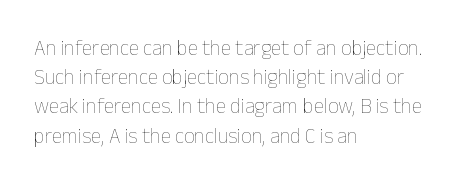
Tracking here is standard; glyphs follow each other at the usual distance. Heft: none added — not bold. These lines are set flush left with a ragged right edge. The letters stand straight up with perfectly vertical stems. Has an underline been added? It has not.
